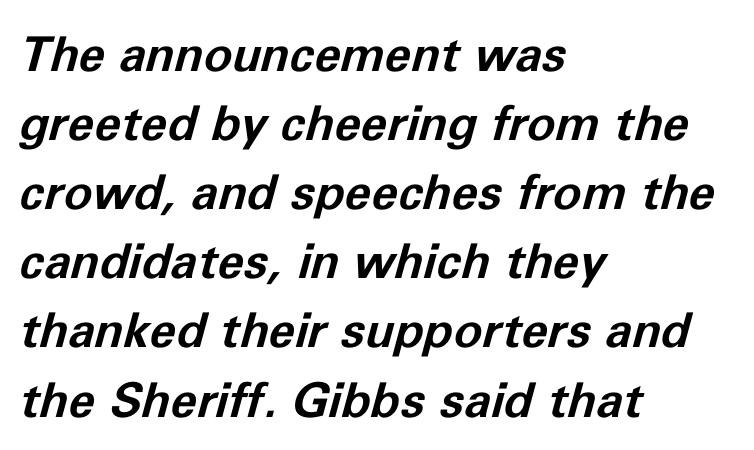
Q: Is the text bold? A: Yes.
Q: Is the text italic (slanted)? A: Yes, it leans right by about 11 degrees.
Q: Is the text underlined? A: No.
Q: How is the paragraph aligned? A: Left-aligned.
Q: Is the spacing between letters normal or unusually wide? A: Normal.
Q: Is the spacing between lines tight, normal or loose? A: Normal.
Q: Width (condensed, normal, or wide)? A: Normal.
Q: Stroke contrast? A: Low.
Q: x-height? A: Medium.
Q: Monospaced? A: No.
